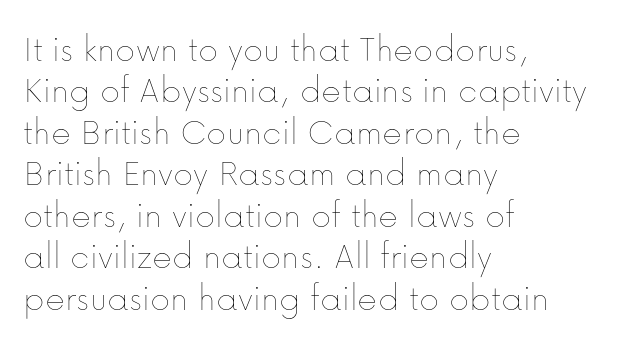
{"italic": "no", "bold": "no", "weight": "thin", "width": "normal", "stroke_contrast": "low", "x_height": "medium", "monospaced": "no", "underline": "no", "align": "left", "line_spacing": "tight", "line_spacing_ratio": 1.09, "letter_spacing": "normal", "letter_spacing_em": 0.0, "glyph_px": 38}
